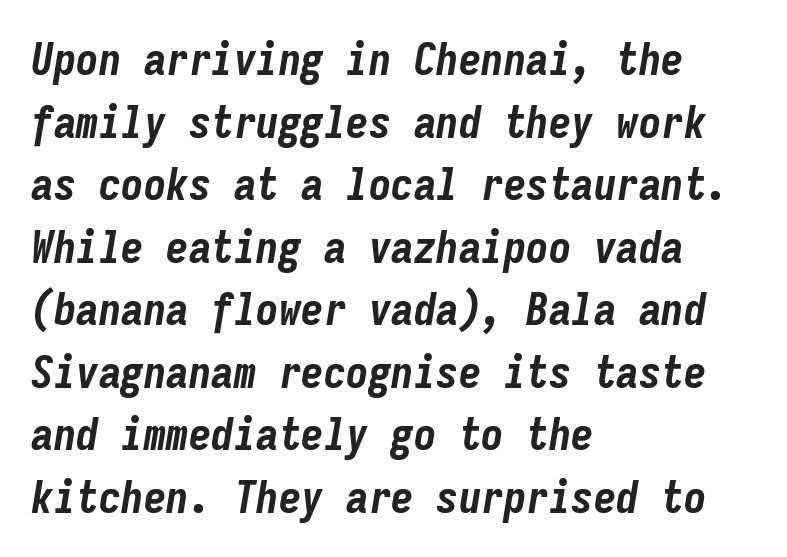
The image shows 45 px bold, condensed type, italic (leaning right), monospaced; set left-aligned, normal line spacing (1.39x), normal letter spacing, not underlined; low stroke contrast and a medium x-height.
